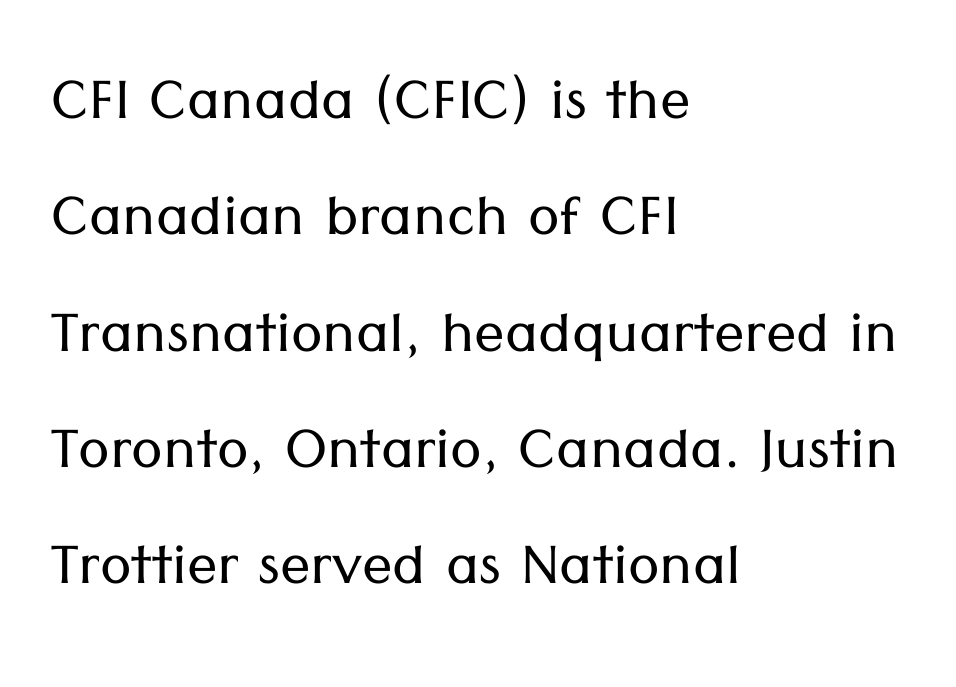
Classification — sans serif. The cut favours lightness, reaching ordinary text weight at its darkest. The specimen omits any rule beneath the text block's lines. Where is the straight margin? On the left.
